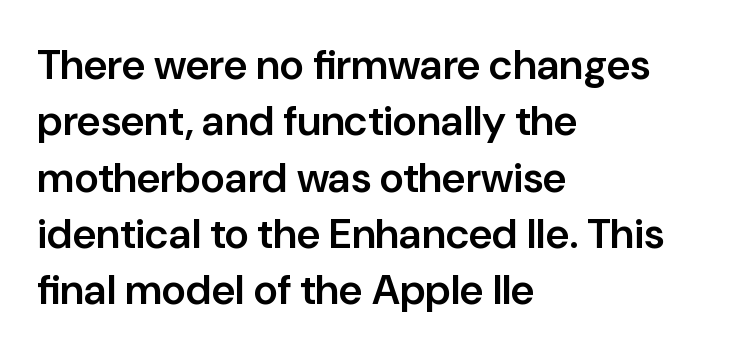
The image shows 42 px semibold sans-serif type, upright; set left-aligned, normal line spacing (1.34x), normal letter spacing, not underlined; low stroke contrast and a medium x-height.
